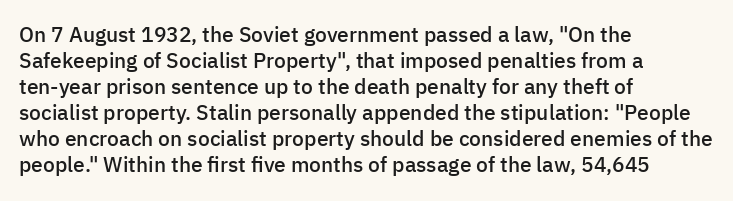
Q: Is the text bold? A: Semi-bold.
Q: Is the text italic (slanted)? A: No, it is upright.
Q: Is the text underlined? A: No.
Q: How is the paragraph aligned? A: Left-aligned.
Q: Is the spacing between letters normal or unusually wide? A: Normal.
